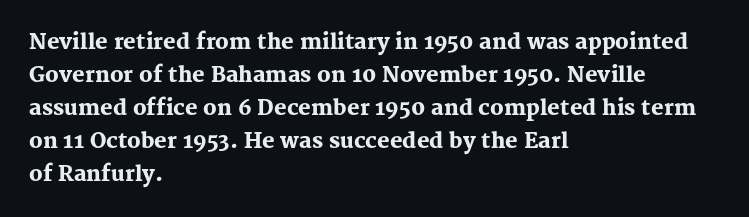
The sample has been set heavy, in full bold. Any mark beneath the type? The region is blank. The ragged edge is on the right, which tells us the setting is flush left. This sample uses plain, unmodified letter spacing. Posture: vertical. Does the leading feel generous? No, just average.
